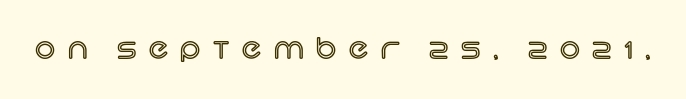
Q: Is the text italic (slanted)? A: No, it is upright.
Q: Is the text underlined? A: No.
Q: Is the spacing between letters normal or unusually wide? A: Unusually wide.
Q: Width (condensed, normal, or wide)? A: Normal.
Q: x-height? A: Large.
Q: Monospaced? A: No.
